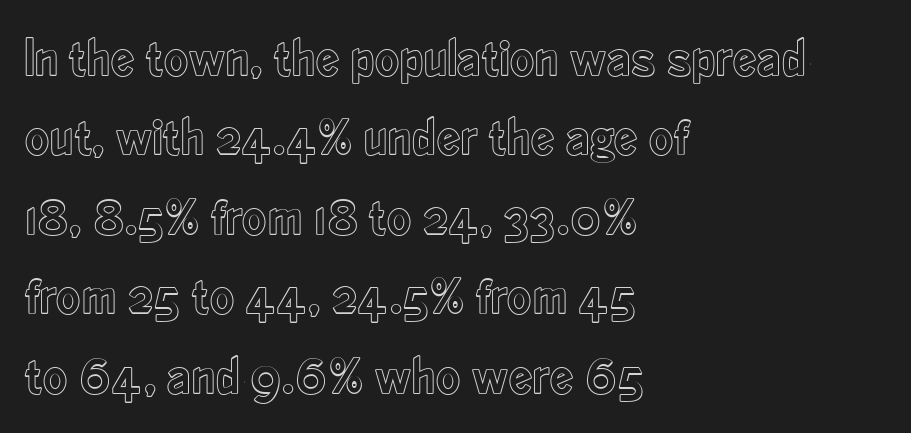
The area under the type is left untouched. If you measured baseline to baseline, you'd find a middling distance. A student would call this left alignment; a typographer would say flush left, rag right. Think of a printed novel: that variable character pitch is what you see here.
